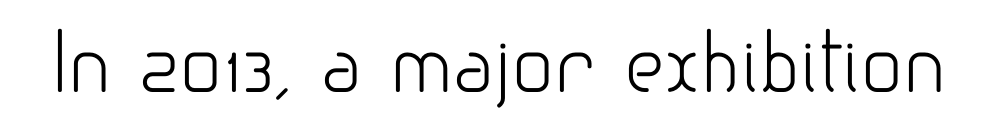
The image shows 79 px light sans-serif type, upright; set normal letter spacing, not underlined; low stroke contrast and a small x-height.
